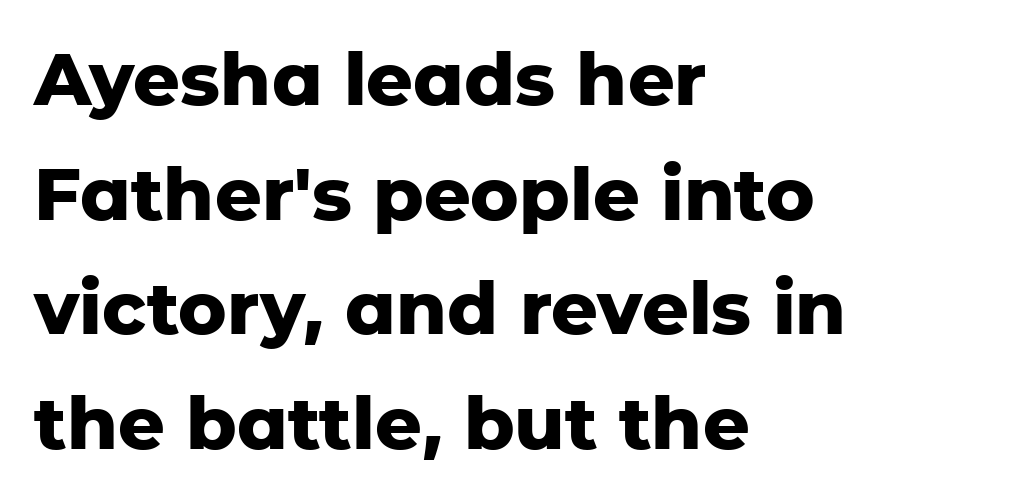
Q: Is the text bold? A: Yes.
Q: Is the text italic (slanted)? A: No, it is upright.
Q: Is the typeface a serif or a sans-serif typeface? A: Sans-serif.
Q: Is the text underlined? A: No.
Q: How is the paragraph aligned? A: Left-aligned.
Q: Is the spacing between letters normal or unusually wide? A: Normal.
Q: Is the spacing between lines tight, normal or loose? A: Normal.
Q: Width (condensed, normal, or wide)? A: Normal.
Q: Stroke contrast? A: Low.
Q: x-height? A: Medium.
Q: Monospaced? A: No.
